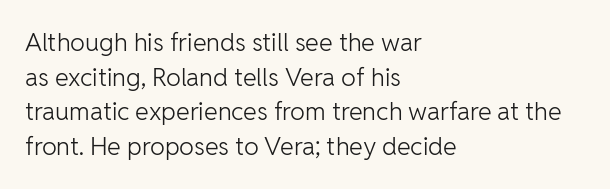
{"italic": "no", "bold": "no", "underline": "no", "align": "left", "line_spacing": "normal", "line_spacing_ratio": 1.39, "letter_spacing": "normal", "letter_spacing_em": 0.0, "glyph_px": 25}
